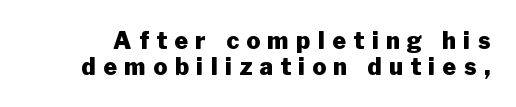
Q: Is the text bold? A: Yes.
Q: Is the text italic (slanted)? A: No, it is upright.
Q: Is the text underlined? A: No.
Q: Is the spacing between letters normal or unusually wide? A: Unusually wide.
Q: Is the spacing between lines tight, normal or loose? A: Tight.
